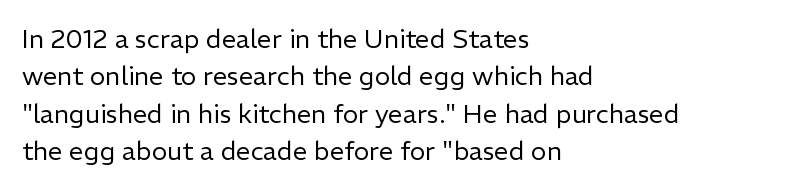
The image shows 26 px text type, upright; set left-aligned, normal line spacing (1.44x), normal letter spacing, not underlined.
